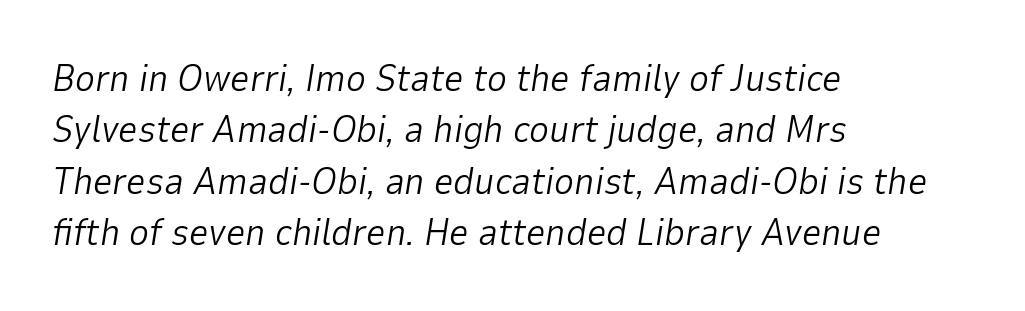
{"italic": "yes", "lean": "right", "slant_degrees": 9, "bold": "no", "weight": "light", "width": "normal", "stroke_contrast": "low", "x_height": "medium", "monospaced": "no", "underline": "no", "align": "left", "line_spacing": "normal", "line_spacing_ratio": 1.35, "letter_spacing": "normal", "letter_spacing_em": 0.0, "glyph_px": 38}
